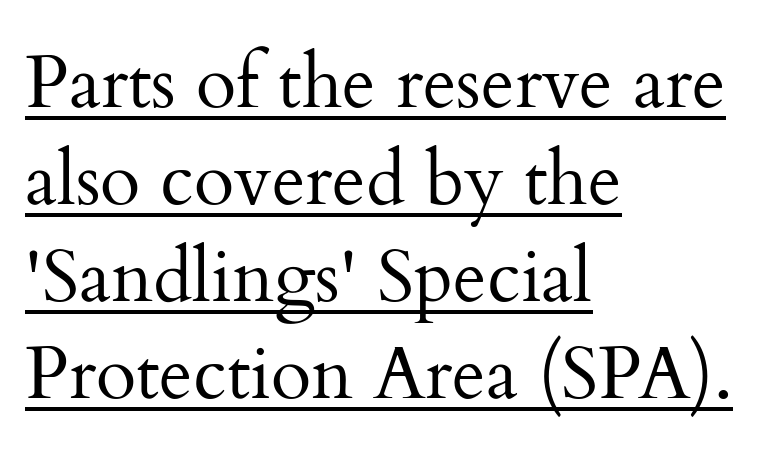
Each line starts at the same left margin while the right side varies. Regarding leading, the lines here are spaced in the standard way. You could not count columns in this text — the font is proportionally spaced. Examine the stroke ends and you'll spot serifs. What stands out about the letter spacing? Nothing — it is the standard amount. Nope, not italic — everything's standing straight.
